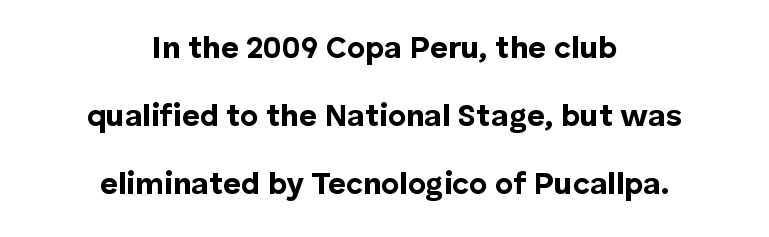
{"serif": "no", "italic": "no", "bold": "yes", "weight": "bold", "width": "normal", "stroke_contrast": "low", "x_height": "medium", "monospaced": "no", "underline": "no", "align": "center", "line_spacing": "loose", "line_spacing_ratio": 2.2, "letter_spacing": "normal", "letter_spacing_em": 0.0, "glyph_px": 31}
